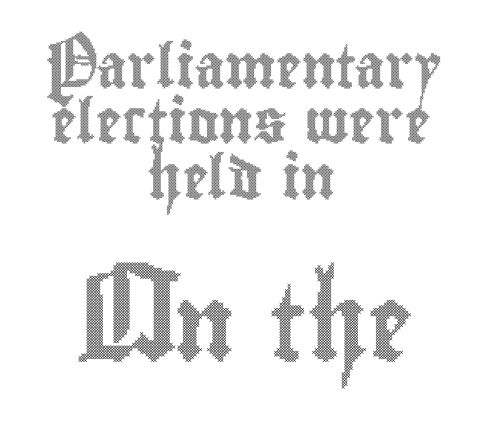
{"italic": "no", "width": "condensed", "x_height": "small", "monospaced": "no", "underline": "no", "align": "center", "line_spacing": "normal", "line_spacing_ratio": 1.29, "letter_spacing": "normal", "letter_spacing_em": 0.0, "larger_block": "second", "size_ratio": 1.74, "glyph_px": 75}
